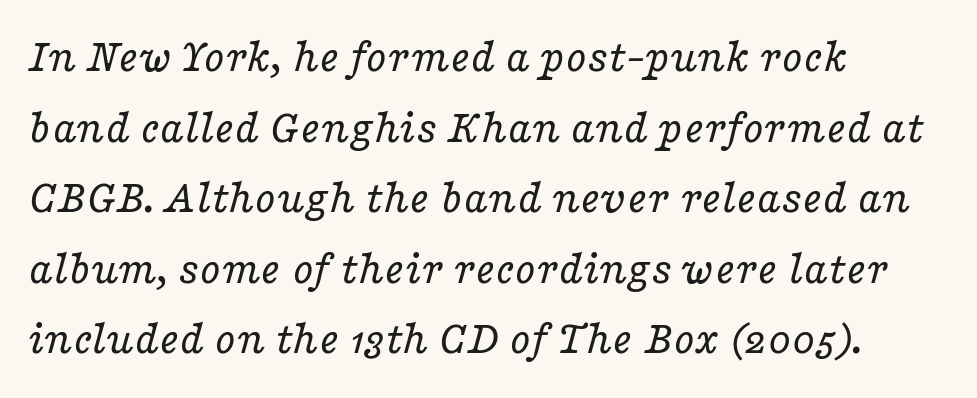
The image shows 48 px regular-weight, wide serif type, italic (leaning right); set left-aligned, normal line spacing (1.47x), normal letter spacing, not underlined; low stroke contrast and a medium x-height.
